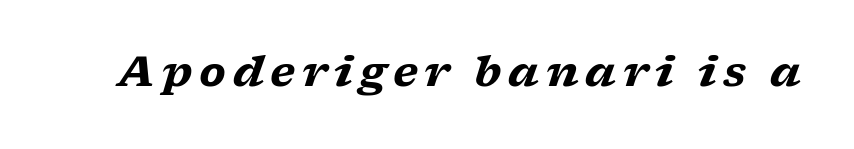
Q: Is the text bold? A: Yes.
Q: Is the text italic (slanted)? A: Yes, it leans right by about 17 degrees.
Q: Is the typeface a serif or a sans-serif typeface? A: Serif.
Q: Is the text underlined? A: No.
Q: Width (condensed, normal, or wide)? A: Wide.
Q: Stroke contrast? A: Low.
Q: x-height? A: Medium.
Q: Monospaced? A: No.
